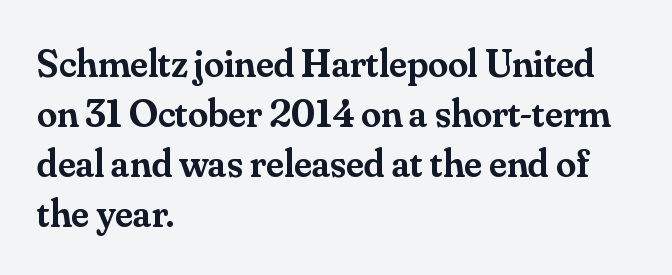
The image shows 40 px semibold serif type, upright; set left-aligned, normal line spacing (1.25x), normal letter spacing, not underlined; medium stroke contrast and a small x-height.
